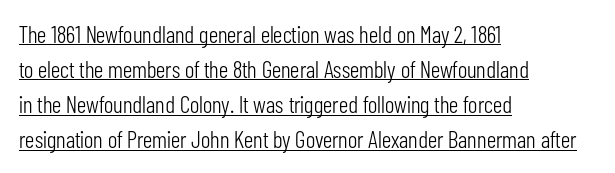
The image shows 24 px text type, upright; set left-aligned, normal line spacing (1.46x), normal letter spacing, underlined.
